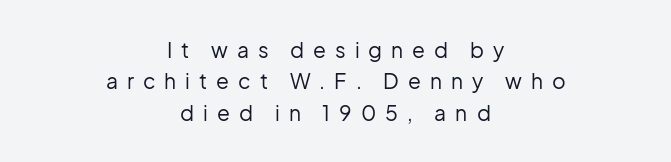
Q: Is the text bold? A: No.
Q: Is the text italic (slanted)? A: No, it is upright.
Q: Is the text underlined? A: No.
Q: How is the paragraph aligned? A: Centered.
Q: Is the spacing between letters normal or unusually wide? A: Unusually wide.
Q: Is the spacing between lines tight, normal or loose? A: Normal.
